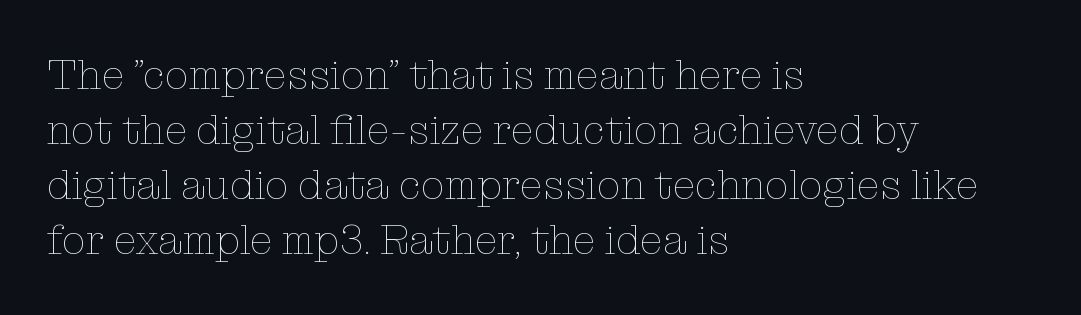
{"italic": "no", "bold": "no", "weight": "thin", "width": "normal", "stroke_contrast": "low", "x_height": "medium", "monospaced": "no", "underline": "no", "align": "left", "line_spacing": "normal", "line_spacing_ratio": 1.31, "letter_spacing": "normal", "letter_spacing_em": 0.0, "glyph_px": 42}
